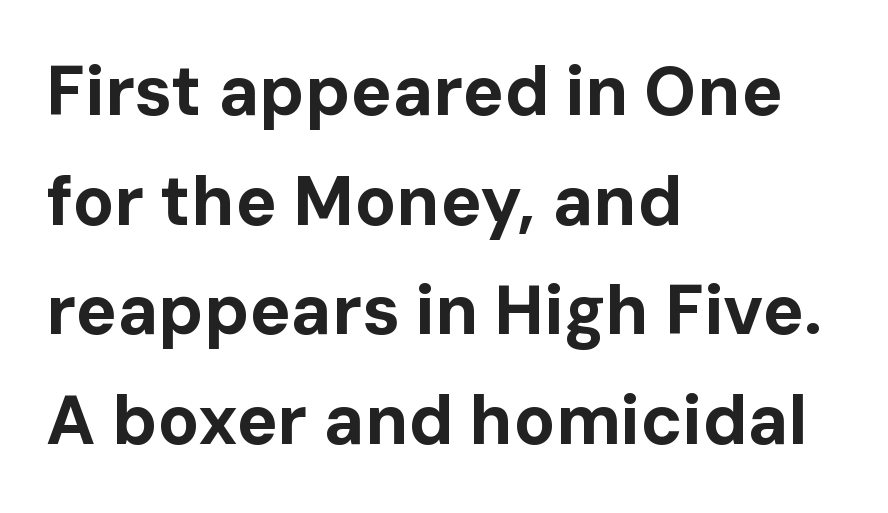
Evenly set lines give the paragraph a standard silhouette. Standard letterfit; no display-style spreading of the glyphs. Designer's note — italics off, roman on. The strokes are fattened all the way to bold. The rendering uses natural spacing where letterforms have individual widths.
